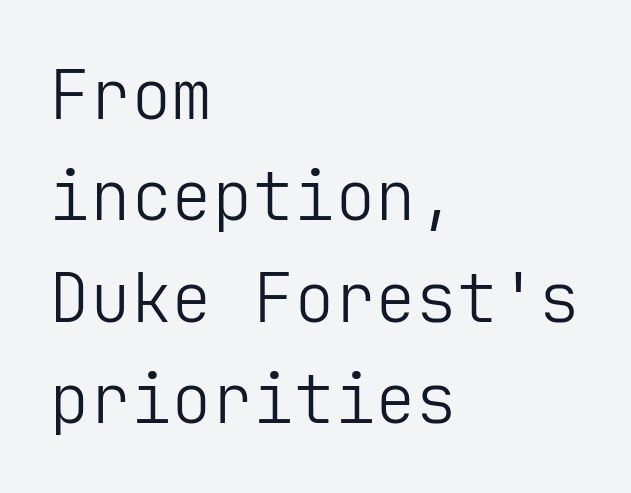
This reads as an unemphasized weight, regular at the heaviest. The string is rendered with underlining switched off. Serifs: no, the terminals of the letterforms are clean. Posture: upright roman. The lines sit at an ordinary, default distance from one another.
